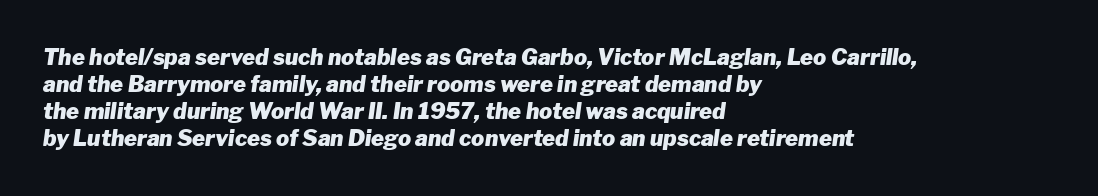
{"italic": "yes", "lean": "right", "slant_degrees": 8, "bold": "yes", "underline": "no", "align": "left", "line_spacing_ratio": 1.23, "letter_spacing": "normal", "letter_spacing_em": 0.0, "glyph_px": 22}
